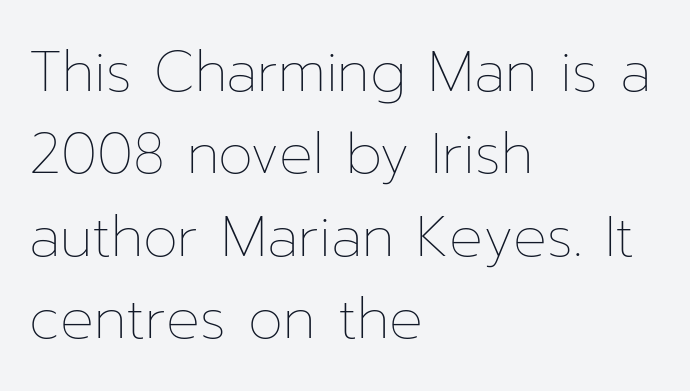
{"italic": "no", "bold": "no", "weight": "thin", "width": "normal", "stroke_contrast": "low", "x_height": "medium", "monospaced": "no", "underline": "no", "align": "left", "line_spacing": "normal", "line_spacing_ratio": 1.47, "letter_spacing": "normal", "letter_spacing_em": 0.0, "glyph_px": 56}
